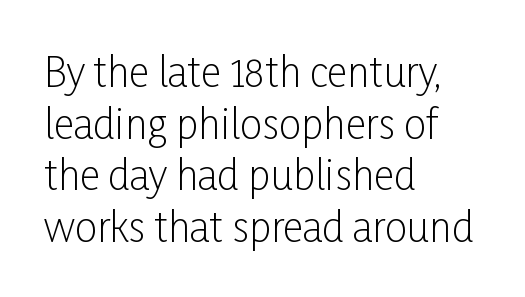
The lettering holds an erect, upright posture throughout. Classification — sans serif. A student would call this left alignment; a typographer would say flush left, rag right. Underline: absent.
